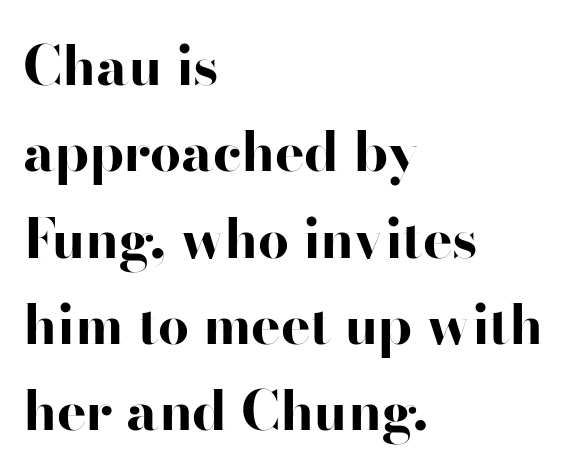
The image shows 55 px bold, wide sans-serif type, upright; set left-aligned, normal line spacing (1.57x), normal letter spacing, not underlined; high stroke contrast and a small x-height.
